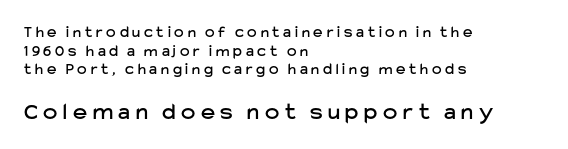
You get the small type first, then a jump to larger type. Does the lettering tilt? It doesn't — this is upright. These lines are set flush left with a ragged right edge. Underlining? Definitely not there.
